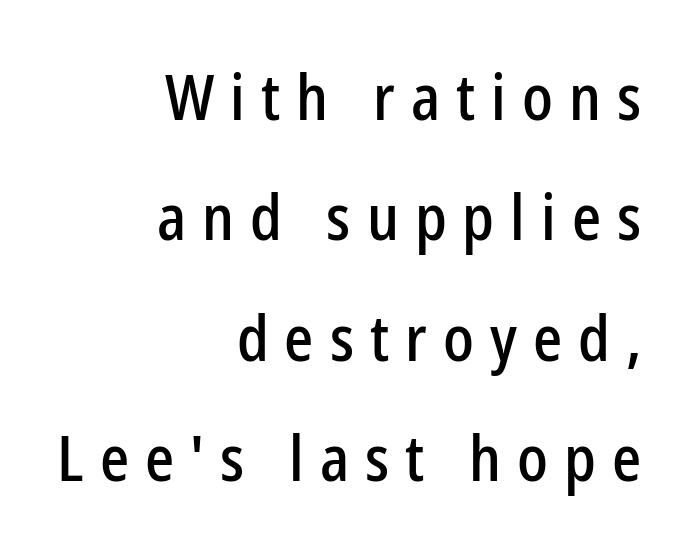
Q: Is the text italic (slanted)? A: No, it is upright.
Q: Is the typeface a serif or a sans-serif typeface? A: Sans-serif.
Q: Is the text underlined? A: No.
Q: How is the paragraph aligned? A: Right-aligned.
Q: Is the spacing between letters normal or unusually wide? A: Unusually wide.
Q: Width (condensed, normal, or wide)? A: Condensed.
Q: Stroke contrast? A: Low.
Q: x-height? A: Medium.
Q: Monospaced? A: No.
